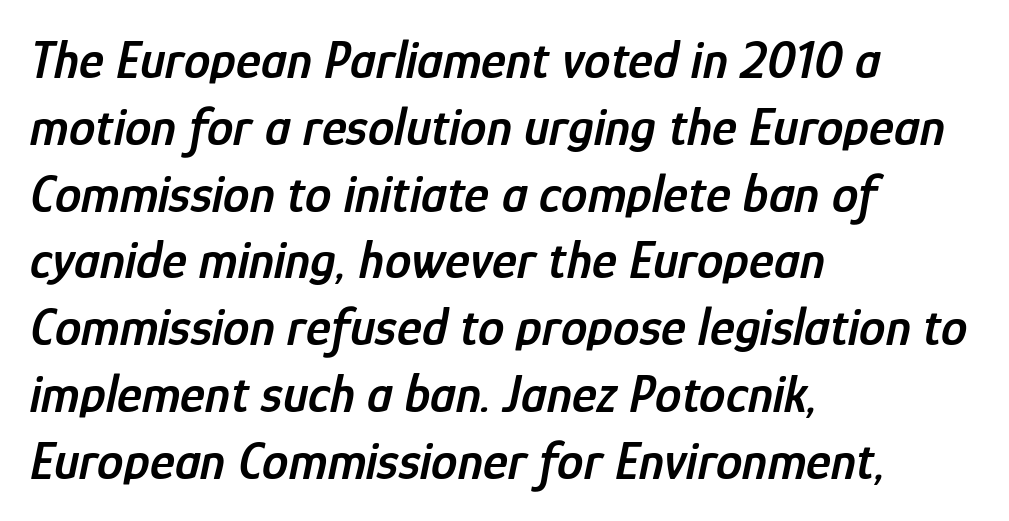
{"italic": "yes", "lean": "right", "slant_degrees": 12, "bold": "semi", "weight": "semibold", "width": "condensed", "stroke_contrast": "low", "x_height": "medium", "monospaced": "no", "underline": "no", "align": "left", "line_spacing": "normal", "line_spacing_ratio": 1.26, "letter_spacing": "normal", "letter_spacing_em": 0.0, "glyph_px": 53}
